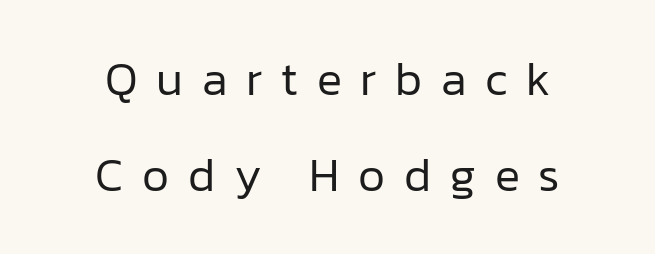
Has an underline been added? It has not. The typesetter chose a symmetrical, centered arrangement here. Examine the stroke ends and you'll find no serifs. Character widths vary here, with narrow letters taking less room than wide ones. One glance says open: line gaps are wider than usual. In terms of posture, this sample is upright.
